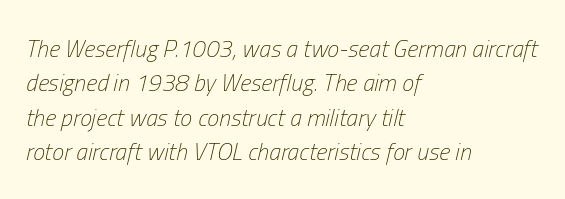
Is there much room between lines? A standard amount, neither cramped nor airy. Typeset ragged right — the left edge is the straight one. The zone under the glyphs is completely vacant. The face used here has a pronounced slope to its letters.
